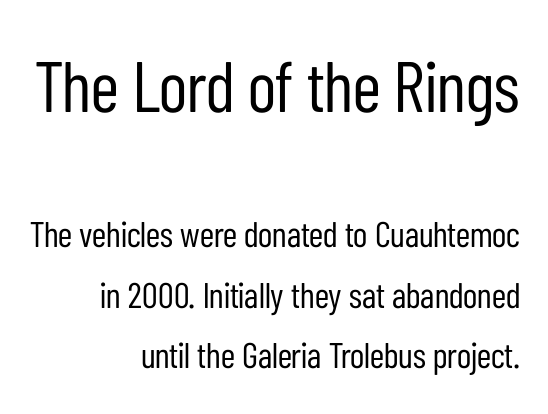
The image shows 71 px regular-weight, condensed sans-serif type, upright; set right-aligned, normal line spacing (1.68x), normal letter spacing, not underlined; the first (top) block is 1.97x larger; low stroke contrast and a medium x-height.
